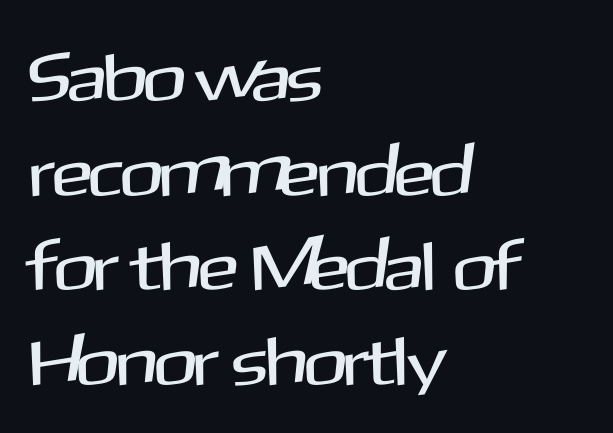
{"serif": "no", "italic": "no", "width": "normal", "stroke_contrast": "medium", "x_height": "medium", "monospaced": "no", "underline": "no", "align": "left", "line_spacing": "normal", "line_spacing_ratio": 1.39, "letter_spacing": "normal", "letter_spacing_em": 0.0, "glyph_px": 68}
